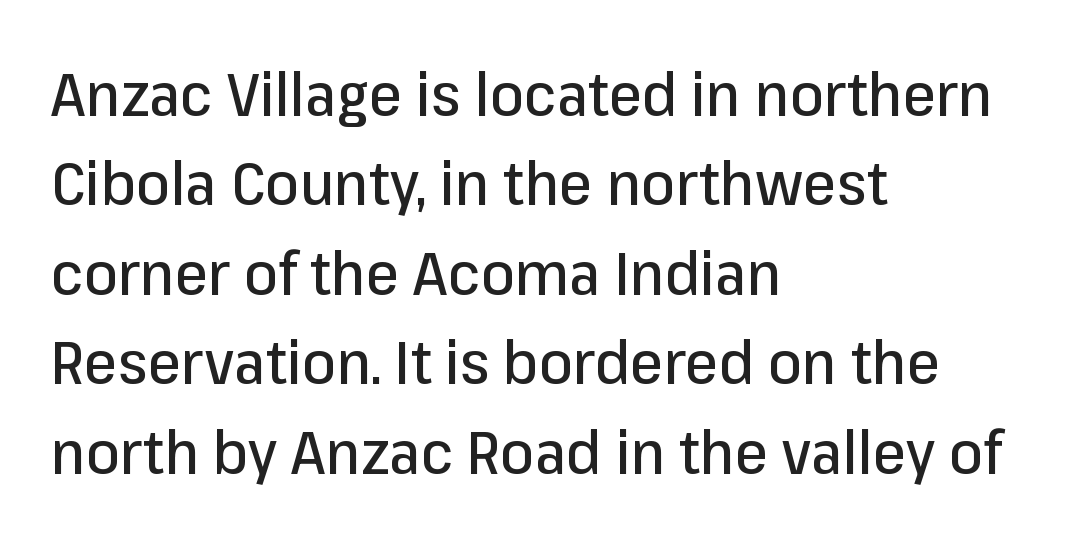
{"serif": "no", "italic": "no", "width": "normal", "stroke_contrast": "low", "x_height": "medium", "monospaced": "no", "underline": "no", "align": "left", "line_spacing": "normal", "line_spacing_ratio": 1.49, "letter_spacing": "normal", "letter_spacing_em": 0.0, "glyph_px": 60}
